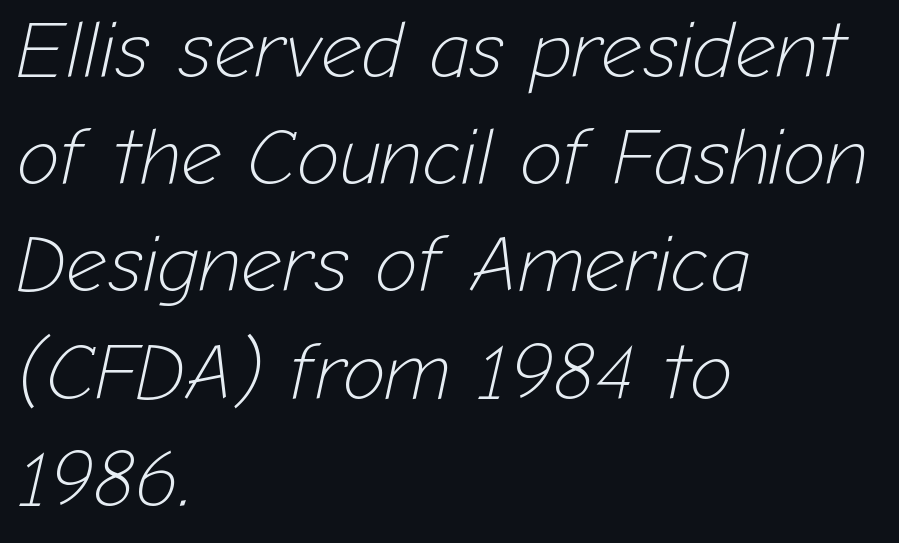
{"italic": "yes", "lean": "right", "slant_degrees": 12, "bold": "no", "weight": "light", "width": "normal", "stroke_contrast": "low", "x_height": "medium", "monospaced": "no", "underline": "no", "align": "left", "line_spacing": "normal", "line_spacing_ratio": 1.34, "letter_spacing": "normal", "letter_spacing_em": 0.0, "glyph_px": 80}
